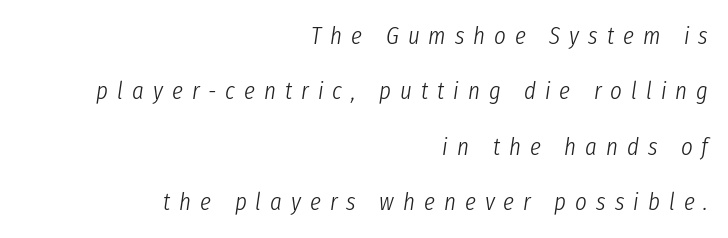
The image shows 25 px text type, italic (leaning right); set right-aligned, loose line spacing (2.22x), unusually wide letter spacing (+0.36 em), not underlined.
